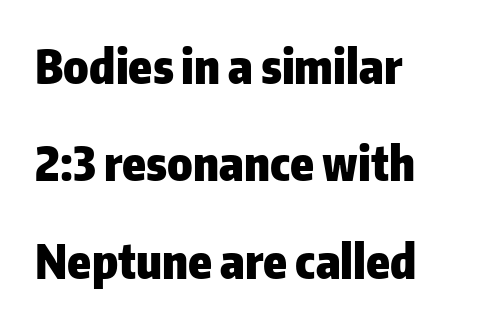
The image shows 47 px heavy sans-serif type, upright; set left-aligned, loose line spacing (2.07x), normal letter spacing, not underlined; low stroke contrast and a medium x-height.
